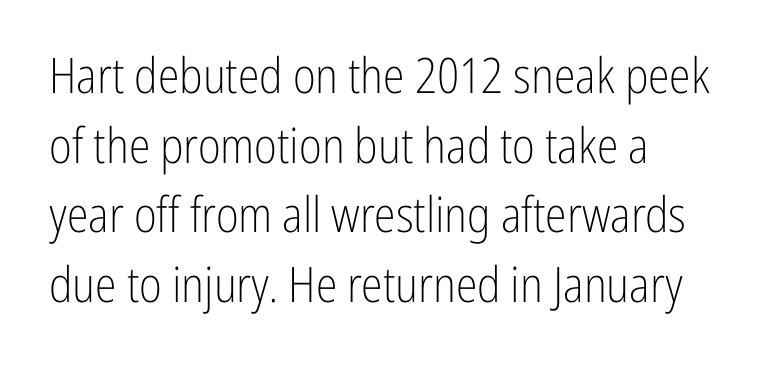
Underline: absent. Spacing between characters is what you'd get straight out of the box. This sample is left-justified, so line endings fall wherever the words run out. This rendering employs a face without finishing strokes, i.e., a sans-serif. Line spacing here is normal.
